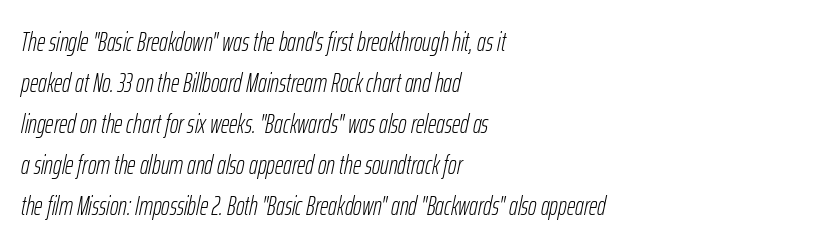
In terms of leading, this rendering sits right in the middle. The glyphs look as if they've been sheared to an angle. Typeset ragged right — the left edge is the straight one. The cut favours lightness, reaching ordinary text weight at its darkest. Quick note: underline off.
